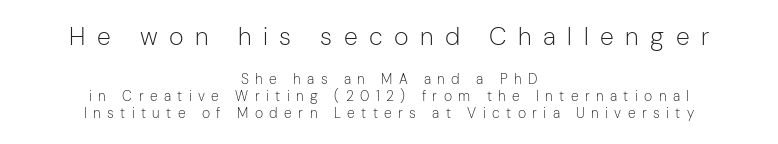
The image shows 25 px text type, upright; set centered, line spacing 1.21x, unusually wide letter spacing (+0.46 em), not underlined; the first (top) block is 1.79x larger.
